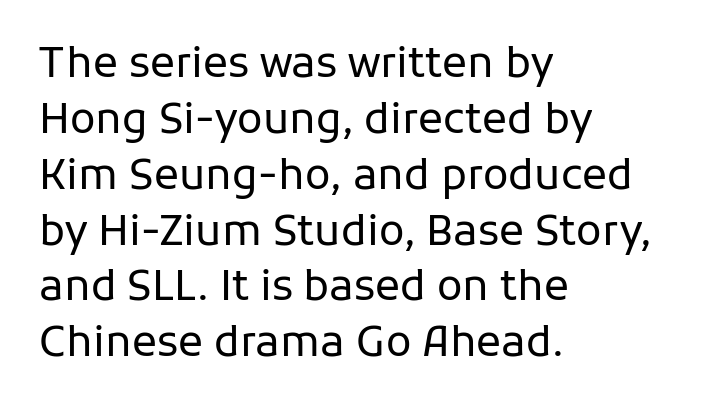
Q: Is the text bold? A: No.
Q: Is the text italic (slanted)? A: No, it is upright.
Q: Is the typeface a serif or a sans-serif typeface? A: Sans-serif.
Q: Is the text underlined? A: No.
Q: How is the paragraph aligned? A: Left-aligned.
Q: Is the spacing between letters normal or unusually wide? A: Normal.
Q: Is the spacing between lines tight, normal or loose? A: Normal.
Q: Width (condensed, normal, or wide)? A: Normal.
Q: Stroke contrast? A: Low.
Q: x-height? A: Medium.
Q: Monospaced? A: No.
